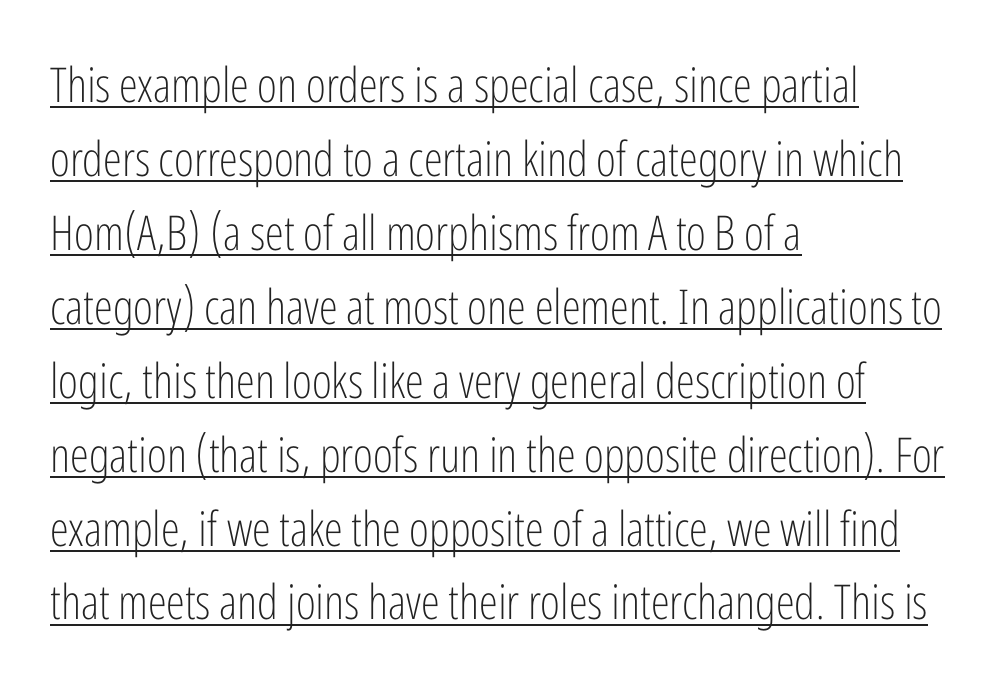
{"serif": "no", "italic": "no", "bold": "no", "weight": "light", "width": "condensed", "stroke_contrast": "low", "x_height": "medium", "monospaced": "no", "underline": "yes", "align": "left", "line_spacing": "normal", "line_spacing_ratio": 1.54, "letter_spacing": "normal", "letter_spacing_em": 0.0, "glyph_px": 48}
